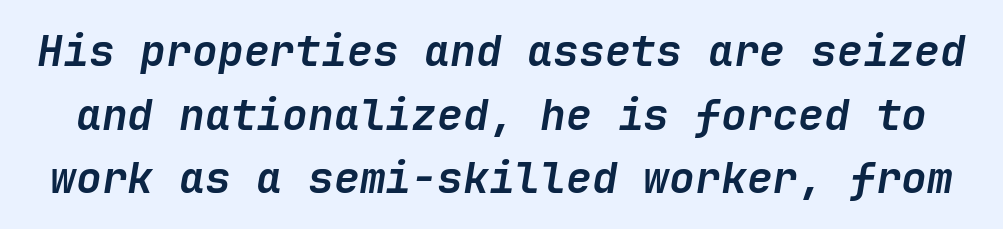
The image shows 43 px semibold type, italic (leaning right); set normal line spacing (1.48x), normal letter spacing, not underlined; low stroke contrast and a medium x-height.
